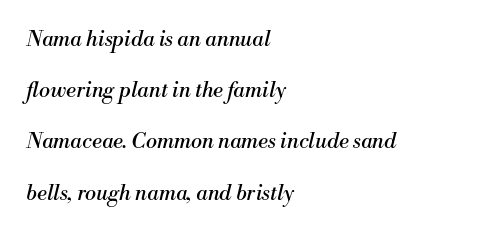
The image shows 21 px text type, italic (leaning right); set left-aligned, loose line spacing (2.44x), normal letter spacing, not underlined.
